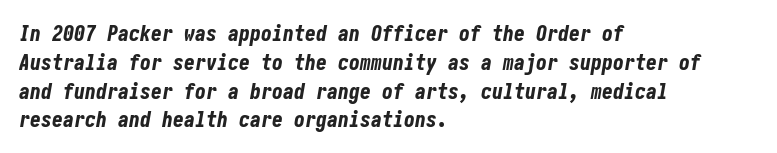
The image shows 22 px bold type, italic (leaning right); set left-aligned, normal line spacing (1.31x), normal letter spacing, not underlined.
